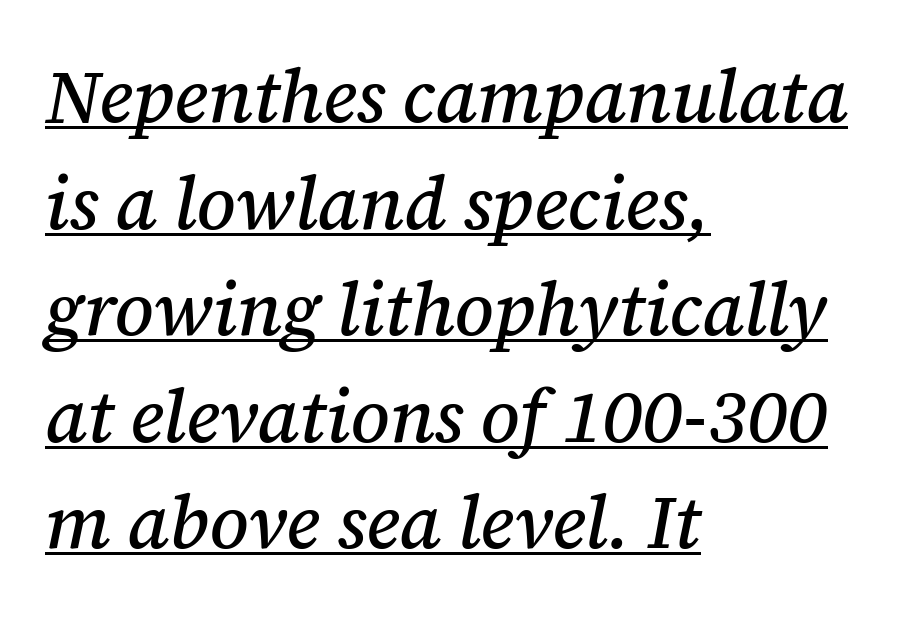
{"serif": "yes", "italic": "yes", "lean": "right", "slant_degrees": 12, "width": "normal", "stroke_contrast": "medium", "x_height": "medium", "monospaced": "no", "underline": "yes", "align": "left", "line_spacing": "normal", "line_spacing_ratio": 1.44, "letter_spacing": "normal", "letter_spacing_em": 0.0, "glyph_px": 74}
